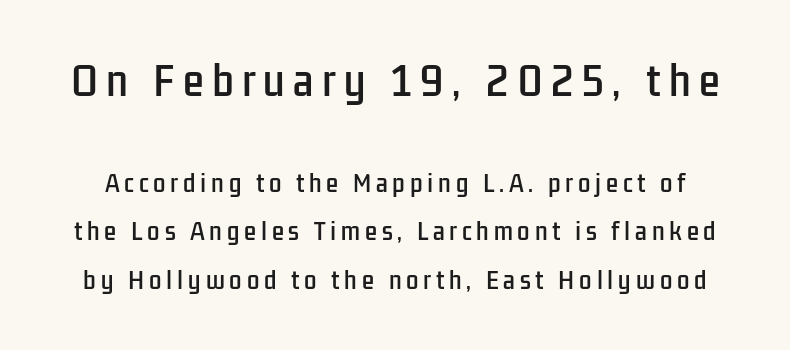
A typesetter would call this heavily tracked-out type. The area under the type is left untouched. The earlier block is typeset at a bigger size than the later block. The designer dialed line spacing up above the default. The face used here is a sans, in the tradition of grotesques and geometrics.
